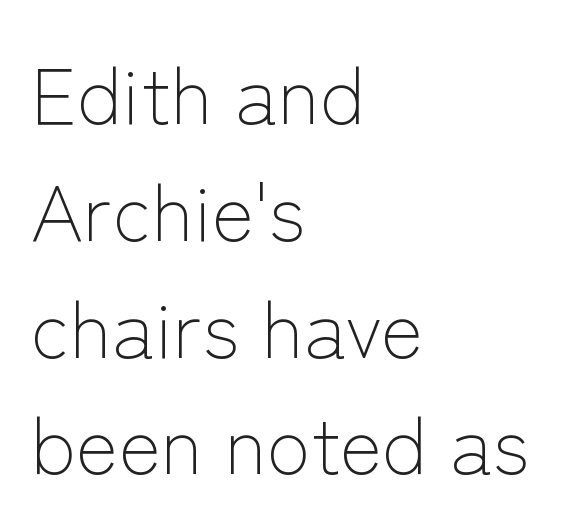
Q: Is the text bold? A: No.
Q: Is the text italic (slanted)? A: No, it is upright.
Q: Is the typeface a serif or a sans-serif typeface? A: Sans-serif.
Q: Is the text underlined? A: No.
Q: How is the paragraph aligned? A: Left-aligned.
Q: Is the spacing between letters normal or unusually wide? A: Normal.
Q: Is the spacing between lines tight, normal or loose? A: Normal.
Q: Width (condensed, normal, or wide)? A: Normal.
Q: Stroke contrast? A: Low.
Q: x-height? A: Medium.
Q: Monospaced? A: No.
